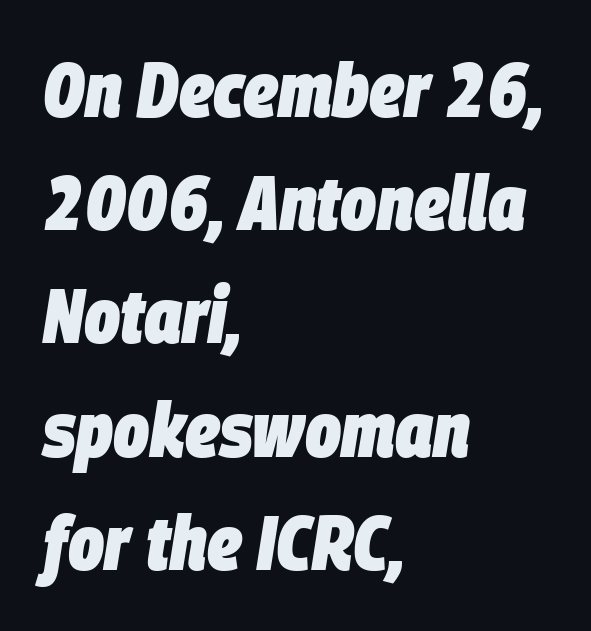
Visually the block forms a straight wall on the left and a jagged coastline on the right. Does the lettering tilt? It does — this is italic. Regular leading. Students, note that the glyphs here touch the page at normal intervals. The space beneath each line is pristine and unruled.
